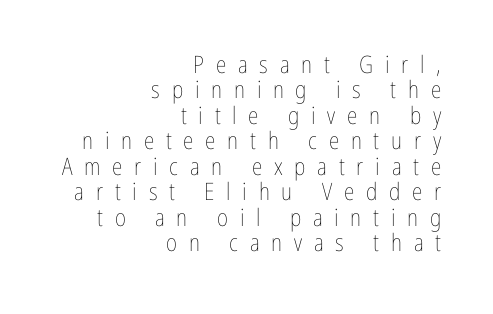
{"italic": "no", "bold": "no", "underline": "no", "align": "right", "line_spacing": "tight", "line_spacing_ratio": 1.06, "letter_spacing": "wide", "letter_spacing_em": 0.49, "glyph_px": 24}
